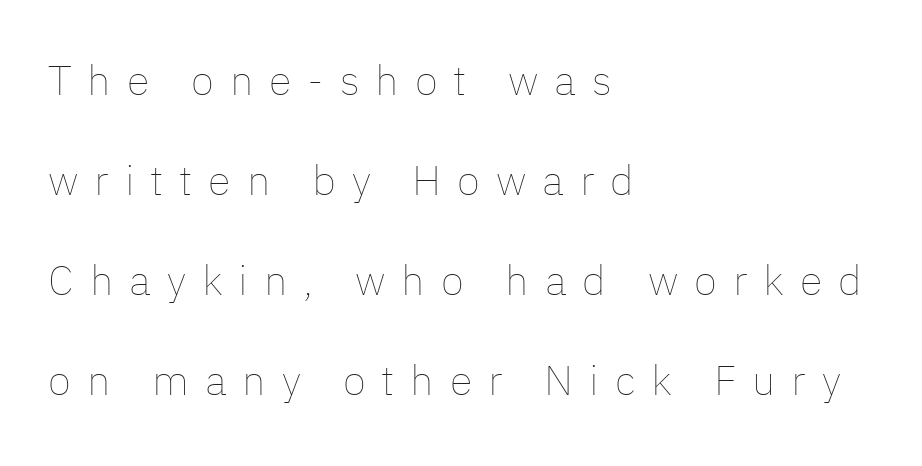
Q: Is the text bold? A: No.
Q: Is the text italic (slanted)? A: No, it is upright.
Q: Is the text underlined? A: No.
Q: How is the paragraph aligned? A: Left-aligned.
Q: Is the spacing between letters normal or unusually wide? A: Unusually wide.
Q: Is the spacing between lines tight, normal or loose? A: Loose.
Q: Width (condensed, normal, or wide)? A: Normal.
Q: Stroke contrast? A: Low.
Q: x-height? A: Medium.
Q: Monospaced? A: No.
